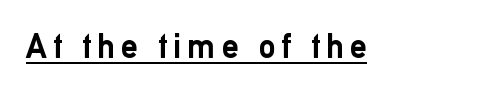
The image shows 34 px semibold sans-serif type, upright; set underlined; low stroke contrast and a medium x-height.
